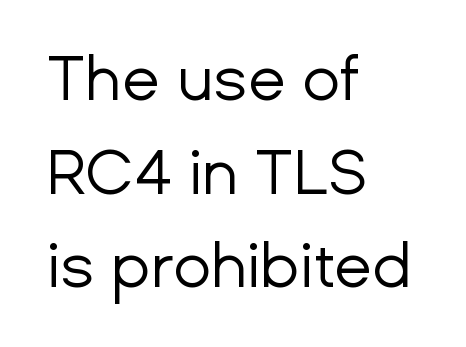
A typesetter would label this face a sans. The string is rendered with underlining switched off. Notice how descenders clear the ascenders below comfortably — that's standard leading. Ascenders rise straight up at ninety degrees. The horizontal fit of the characters is conventional and even.
